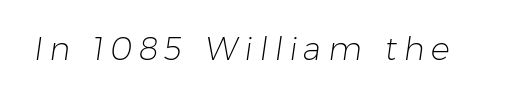
The image shows 32 px light sans-serif type; set unusually wide letter spacing (+0.21 em), not underlined; low stroke contrast and a medium x-height.
